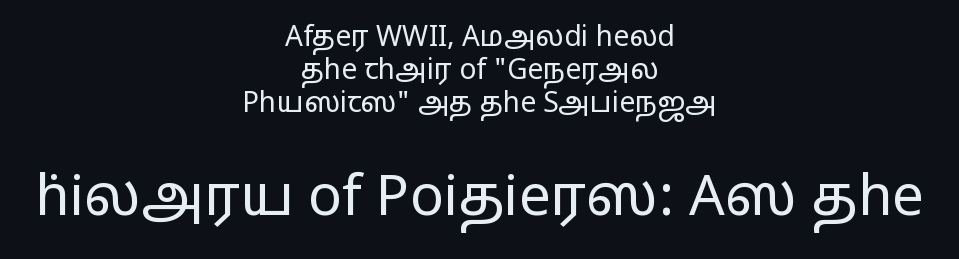
Short note: letters normally spaced. Both edges are ragged and mirror each other, which tells us the setting is centered. Varying glyph widths throughout — classic text-font behaviour. On a weight scale, this lands at 450 or below. No italicization has been applied; the sample stays upright.
